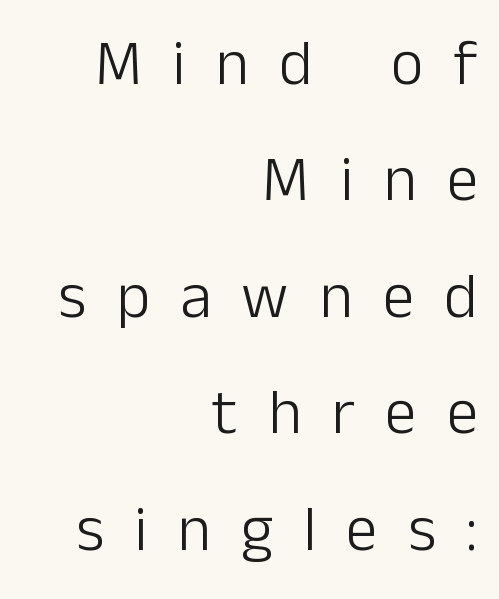
Q: Is the text bold? A: No.
Q: Is the text italic (slanted)? A: No, it is upright.
Q: Is the typeface a serif or a sans-serif typeface? A: Sans-serif.
Q: Is the text underlined? A: No.
Q: How is the paragraph aligned? A: Right-aligned.
Q: Is the spacing between letters normal or unusually wide? A: Unusually wide.
Q: Width (condensed, normal, or wide)? A: Normal.
Q: Stroke contrast? A: Low.
Q: x-height? A: Medium.
Q: Monospaced? A: No.
